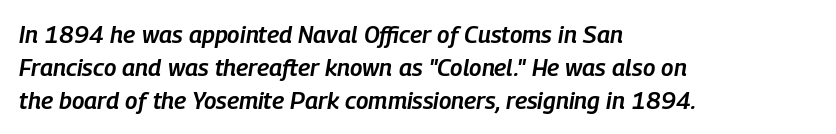
As a designer I'd log this as weight 600, semibold. In terms of leading, this rendering sits right in the middle. Italic? Definitely — the glyphs are oblique. Clear beneath every line of the passage.
